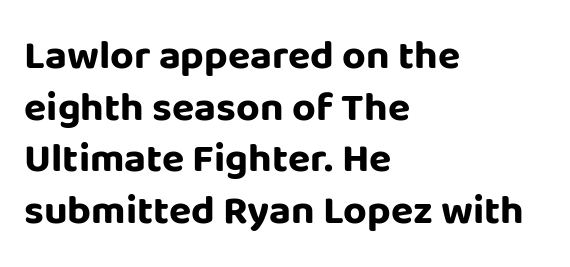
The letters are bold, with thick, heavy strokes. Serif or sans? Sans — the stroke terminals are bare. Each row of text sits above clean, open space. Whoever set this chose a conventional vertical rhythm. Letter spacing: default.
